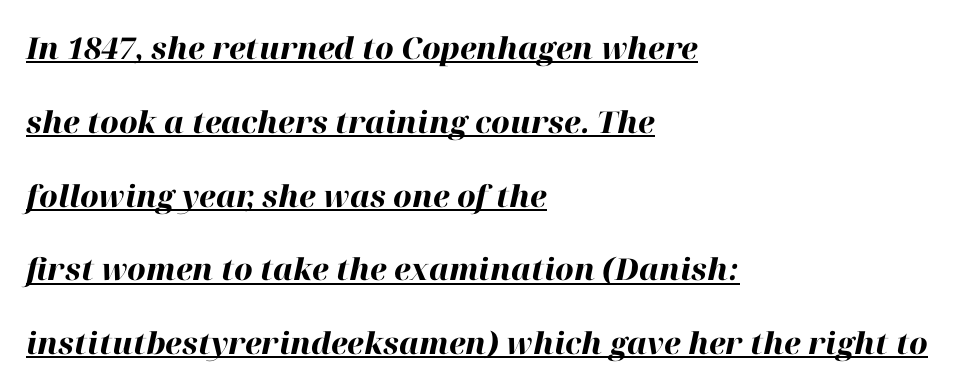
The image shows 30 px heavy type, italic (leaning right); set left-aligned, loose line spacing (2.46x), normal letter spacing, underlined; high stroke contrast and a medium x-height.
